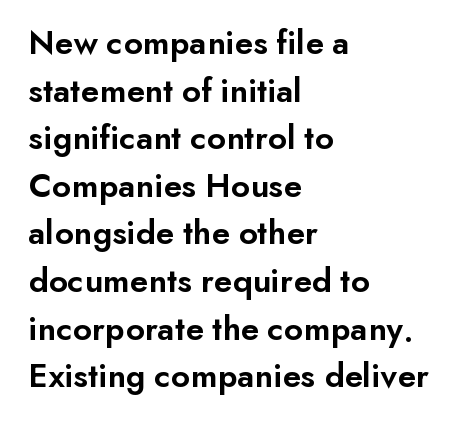
{"serif": "no", "italic": "no", "bold": "semi", "weight": "semibold", "width": "normal", "stroke_contrast": "low", "x_height": "small", "monospaced": "no", "underline": "no", "align": "left", "line_spacing": "normal", "line_spacing_ratio": 1.36, "letter_spacing": "normal", "letter_spacing_em": 0.0, "glyph_px": 35}
